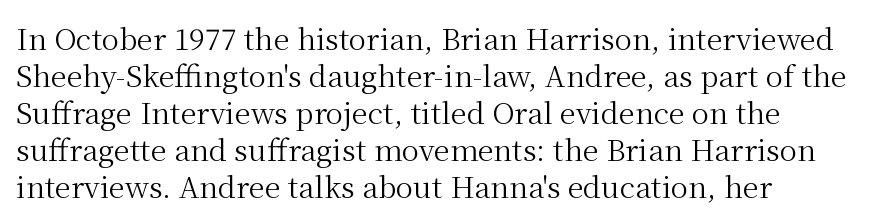
No word sits above an underline. Which margin do the lines hug? The left one — the right edge is uneven. Is this a sans? No — the strokes have serifs. Is the letter spacing exaggerated? No — it looks like the ordinary default.
